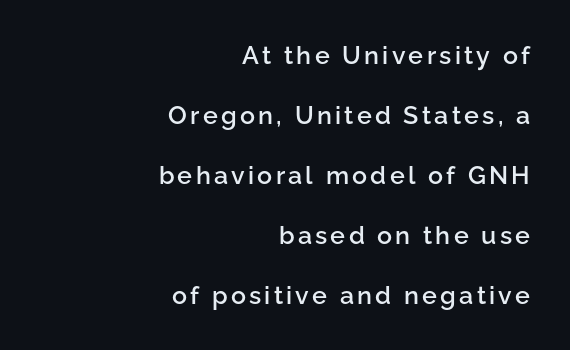
Q: Is the text bold? A: Semi-bold.
Q: Is the text italic (slanted)? A: No, it is upright.
Q: Is the text underlined? A: No.
Q: How is the paragraph aligned? A: Right-aligned.
Q: Is the spacing between lines tight, normal or loose? A: Loose.
